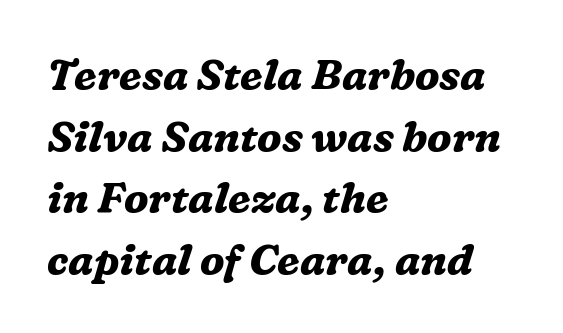
The strip under each line holds only bare page. Observe the serifs anchoring each vertical stroke in this sample. Reading down the column, the eye jumps a familiar distance to each next line. There's an unmistakable incline to the writing here. Every row of glyphs begins at an identical x-position on the left. Think of a printed novel: that variable character pitch is what you see here.
